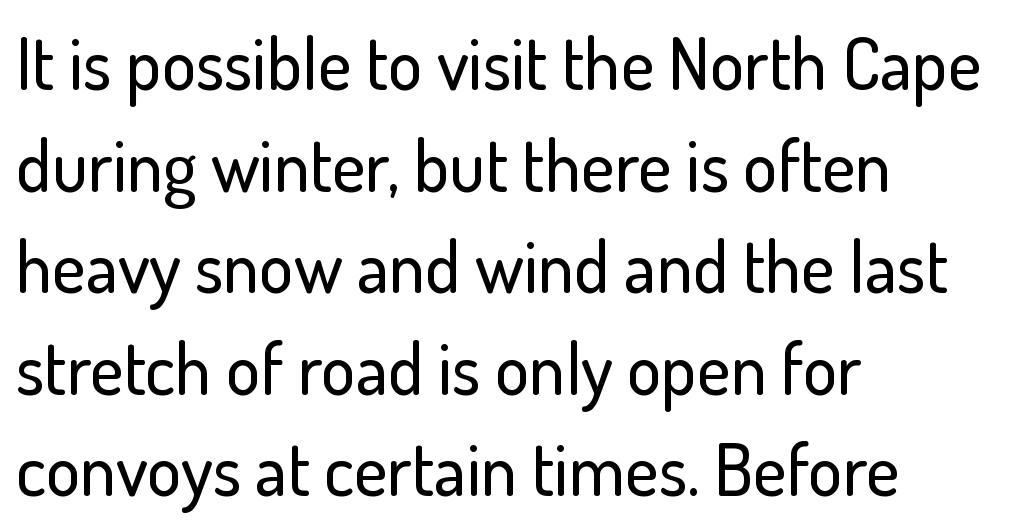
{"serif": "no", "italic": "no", "width": "normal", "stroke_contrast": "low", "x_height": "small", "monospaced": "no", "underline": "no", "align": "left", "line_spacing": "normal", "line_spacing_ratio": 1.41, "letter_spacing": "normal", "letter_spacing_em": 0.0, "glyph_px": 72}
